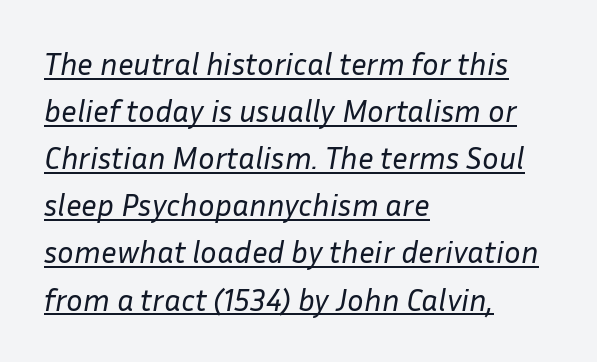
Unbolded letterforms with no extra heft. The typesetter chose a ragged-right arrangement here. What decoration does the sample have? An underline. Proportional: the letters do not fall into vertical columns. Does extra space separate the letters? No, they use regular spacing. Notice how the stems are inclined rather than vertical — that's the hallmark of italics.
